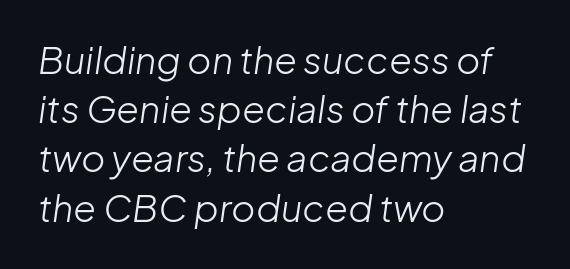
The space between consecutive lines is moderate. Teacher's note: observe the even left margin — that is flush-left alignment. Tracking here is standard; glyphs follow each other at the usual distance. The specimen reads as italic at a glance. Proportional: the letters do not fall into vertical columns.
